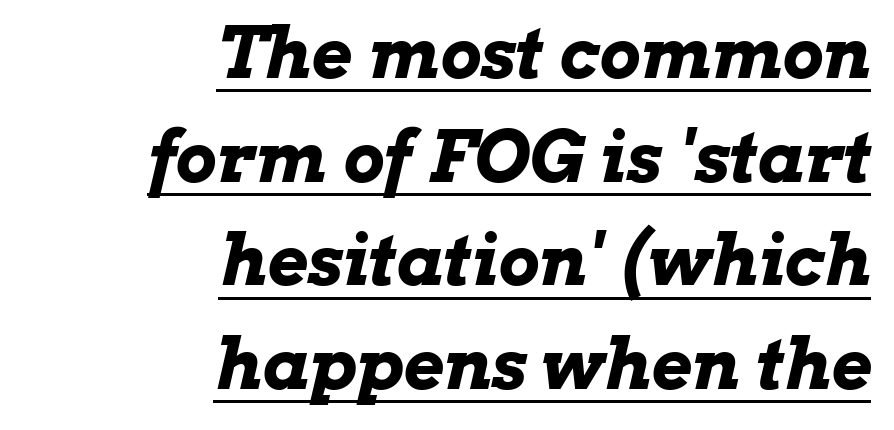
A typesetter would call this proportional, since set widths differ per character. Caption: multi-line text, flush right, ragged left. The axis of the letterforms is tilted away from vertical. This rendering features underlined lettering. These lines sit exactly where default settings would place them. The line texture is even and compact thanks to regular tracking.
